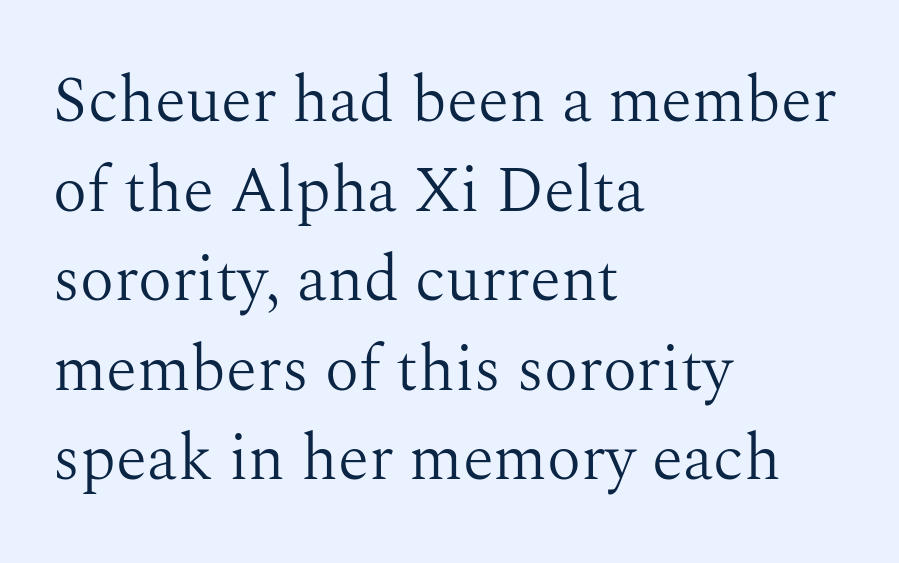
Q: Is the text bold? A: No.
Q: Is the text italic (slanted)? A: No, it is upright.
Q: Is the typeface a serif or a sans-serif typeface? A: Serif.
Q: Is the text underlined? A: No.
Q: How is the paragraph aligned? A: Left-aligned.
Q: Is the spacing between letters normal or unusually wide? A: Normal.
Q: Is the spacing between lines tight, normal or loose? A: Normal.
Q: Width (condensed, normal, or wide)? A: Normal.
Q: Stroke contrast? A: Medium.
Q: x-height? A: Medium.
Q: Monospaced? A: No.
